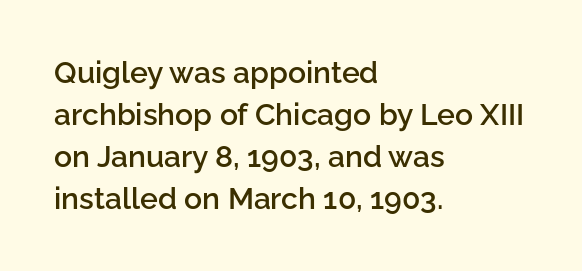
Q: Is the text bold? A: Semi-bold.
Q: Is the text italic (slanted)? A: No, it is upright.
Q: Is the typeface a serif or a sans-serif typeface? A: Sans-serif.
Q: Is the text underlined? A: No.
Q: How is the paragraph aligned? A: Left-aligned.
Q: Is the spacing between letters normal or unusually wide? A: Normal.
Q: Is the spacing between lines tight, normal or loose? A: Normal.
Q: Width (condensed, normal, or wide)? A: Normal.
Q: Stroke contrast? A: Low.
Q: x-height? A: Medium.
Q: Monospaced? A: No.
